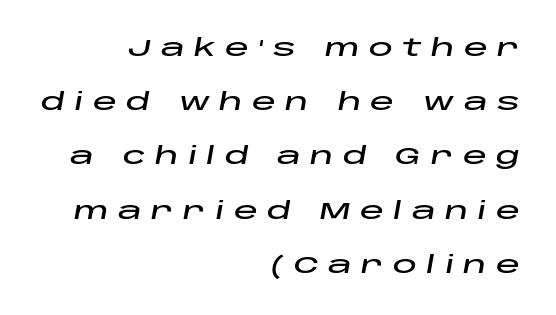
{"italic": "yes", "lean": "right", "slant_degrees": 10, "underline": "no", "align": "right", "line_spacing": "loose", "line_spacing_ratio": 2.26, "letter_spacing": "wide", "letter_spacing_em": 0.39, "glyph_px": 24}
